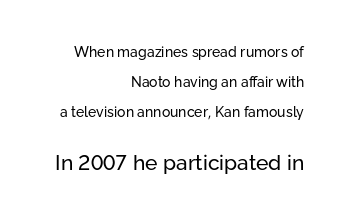
The second block has been scaled up relative to the first. The vertical gap from one line to the next is large. Default kerning and tracking; the words read as compact shapes. The strokes carry an ordinary text weight at most. Italic? Not at all — the glyphs are vertical.
